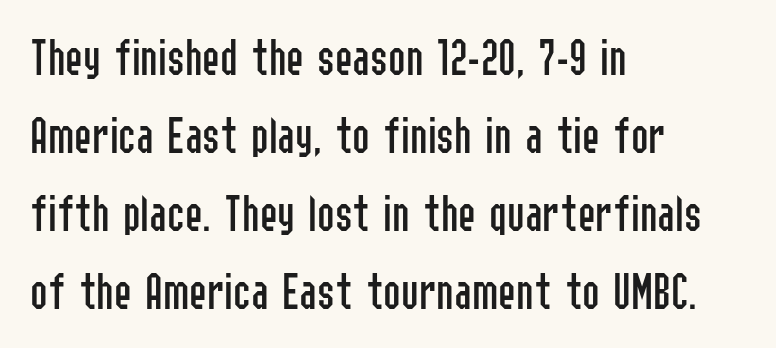
The image shows 53 px regular-weight, condensed sans-serif type, upright; set left-aligned, normal line spacing (1.47x), normal letter spacing, not underlined; low stroke contrast and a medium x-height.
